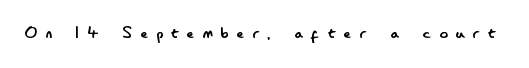
Q: Is the text bold? A: No.
Q: Is the text italic (slanted)? A: No, it is upright.
Q: Is the text underlined? A: No.
Q: Is the spacing between letters normal or unusually wide? A: Unusually wide.
